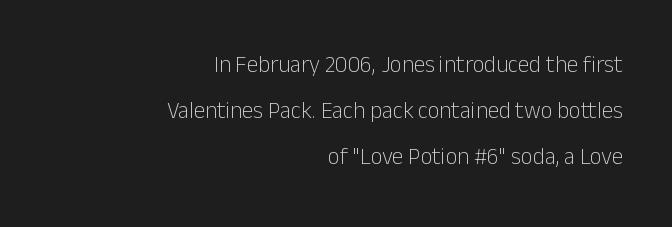
Students, note that the glyphs here touch the page at normal intervals. This reads as an unemphasized weight, regular at the heaviest. Line endings align vertically; line beginnings do not. Is there much room between lines? Yes — plenty of vertical air separates them. Clear beneath every line of the passage.
